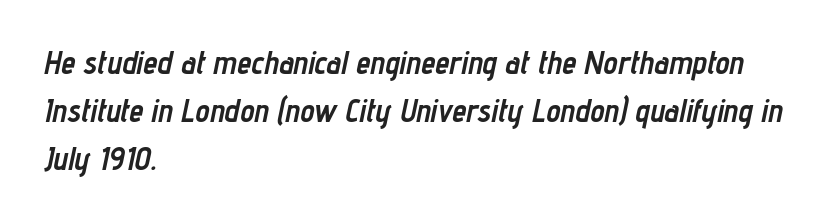
{"italic": "yes", "lean": "right", "slant_degrees": 12, "bold": "yes", "weight": "semibold", "width": "condensed", "stroke_contrast": "low", "x_height": "medium", "monospaced": "no", "underline": "no", "align": "left", "line_spacing": "normal", "line_spacing_ratio": 1.5, "letter_spacing": "normal", "letter_spacing_em": 0.0, "glyph_px": 32}
